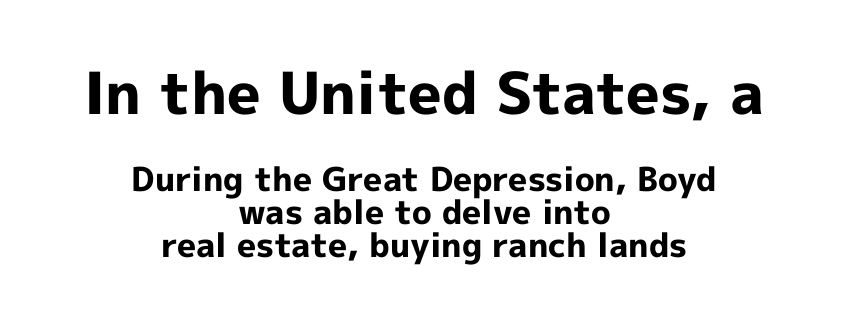
Compare the two chunks: the upper has the greater cap height. Which margin do the lines hug? Neither — every line sits in the middle. No italicization has been applied; the sample stays upright. Heft: maximum for text — a bold. Think of a printed novel: that variable character pitch is what you see here.
